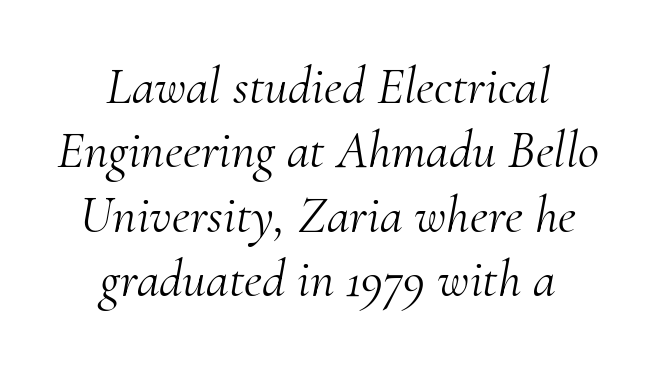
{"serif": "yes", "italic": "yes", "lean": "right", "slant_degrees": 10, "bold": "no", "weight": "light", "width": "normal", "stroke_contrast": "medium", "x_height": "small", "monospaced": "no", "underline": "no", "align": "center", "line_spacing_ratio": 1.24, "letter_spacing": "normal", "letter_spacing_em": 0.0, "glyph_px": 52}
